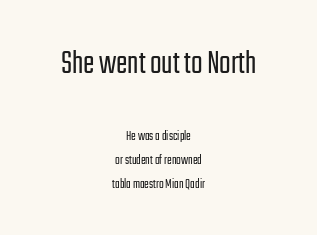
{"serif": "no", "italic": "no", "bold": "no", "weight": "light", "width": "condensed", "stroke_contrast": "low", "x_height": "medium", "monospaced": "no", "underline": "no", "align": "center", "line_spacing_ratio": 1.72, "letter_spacing": "normal", "letter_spacing_em": 0.0, "larger_block": "first", "size_ratio": 2.43, "glyph_px": 34}
